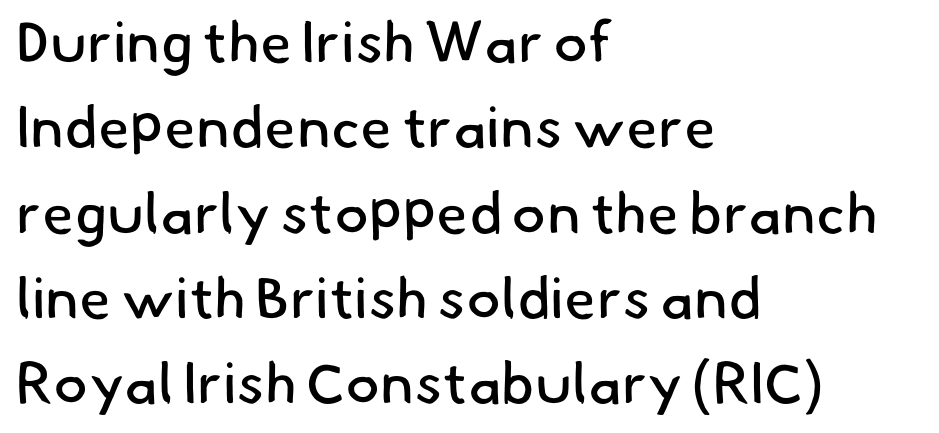
The image shows 58 px regular-weight sans-serif type; set left-aligned, normal line spacing (1.47x), normal letter spacing, not underlined; low stroke contrast and a small x-height.
